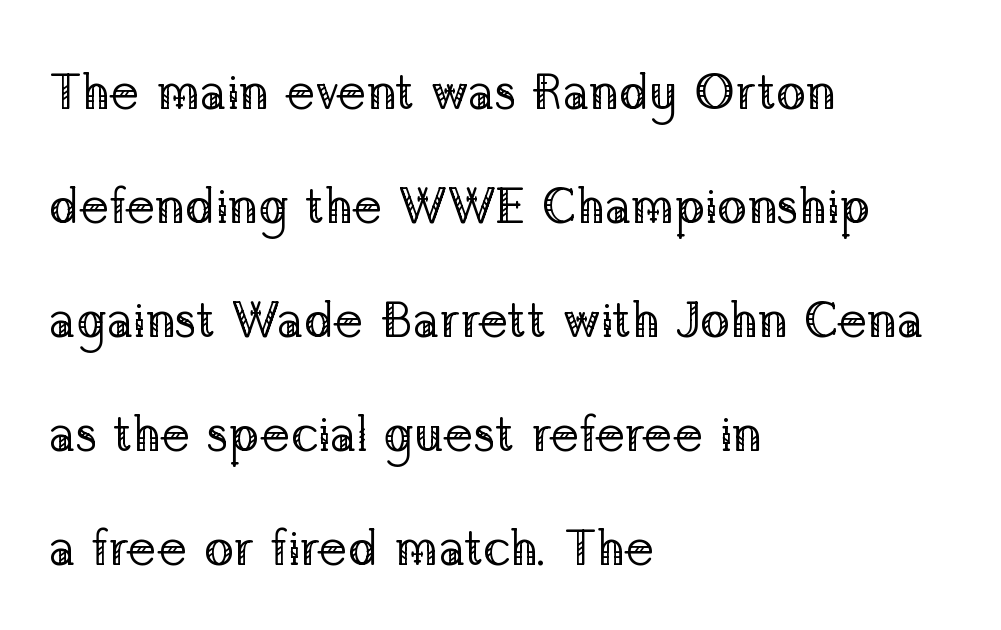
Q: Is the text bold? A: No.
Q: Is the text italic (slanted)? A: No, it is upright.
Q: Is the typeface a serif or a sans-serif typeface? A: Serif.
Q: Is the text underlined? A: No.
Q: How is the paragraph aligned? A: Left-aligned.
Q: Is the spacing between letters normal or unusually wide? A: Normal.
Q: Is the spacing between lines tight, normal or loose? A: Loose.
Q: Width (condensed, normal, or wide)? A: Normal.
Q: Stroke contrast? A: Low.
Q: x-height? A: Medium.
Q: Monospaced? A: No.
